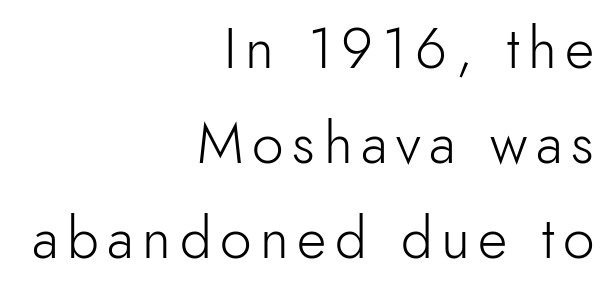
{"serif": "no", "italic": "no", "bold": "no", "weight": "light", "width": "normal", "x_height": "small", "monospaced": "no", "underline": "no", "align": "right", "line_spacing": "normal", "line_spacing_ratio": 1.67, "glyph_px": 57}
